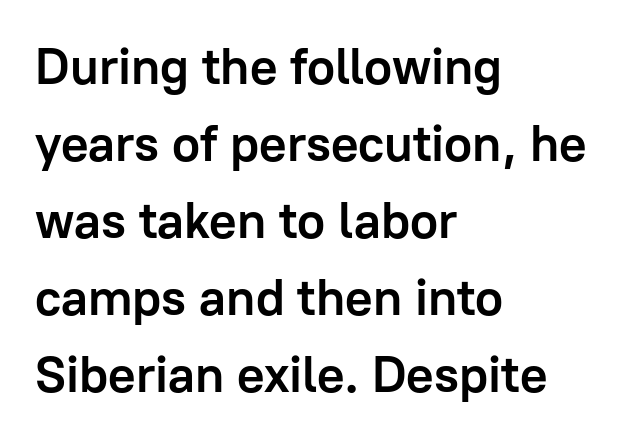
The image shows 51 px semibold sans-serif type, upright; set left-aligned, normal line spacing (1.51x), normal letter spacing, not underlined; low stroke contrast and a medium x-height.
